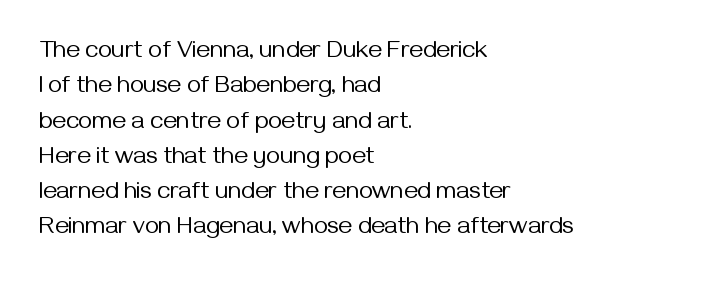
The image shows 24 px text type, upright; set left-aligned, normal line spacing (1.47x), normal letter spacing, not underlined.
